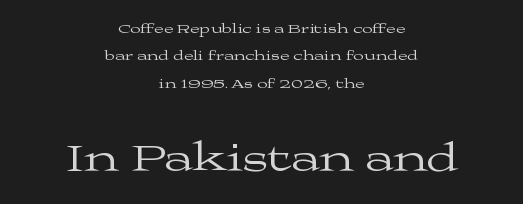
{"serif": "yes", "italic": "no", "bold": "no", "weight": "regular", "width": "wide", "stroke_contrast": "medium", "x_height": "medium", "monospaced": "no", "underline": "no", "align": "center", "line_spacing": "loose", "line_spacing_ratio": 1.95, "letter_spacing": "normal", "letter_spacing_em": 0.0, "larger_block": "second", "size_ratio": 2.86, "glyph_px": 40}
